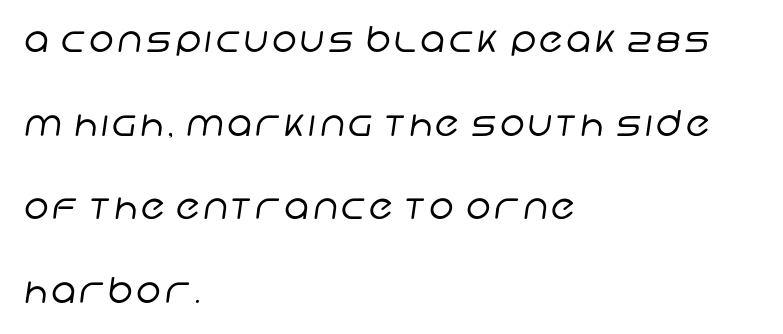
The line-height multiplier appears high, well above default. A bare baseline throughout the passage. Leftover space on each line is placed entirely after the last word. The passage shown is typed in a proportional face where columns would drift. These lines are composed in type without serifs.
